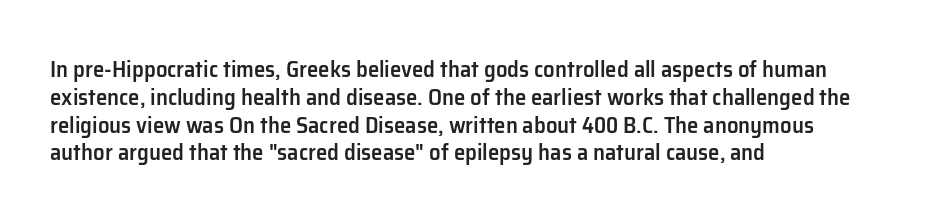
The letters stand straight up with perfectly vertical stems. Standard letterfit; no display-style spreading of the glyphs. Leftover space on each line is placed entirely after the last word. Look at the stroke-to-counter ratio: somewhat heavy, a semibold. Beneath every word, the page is bare.
